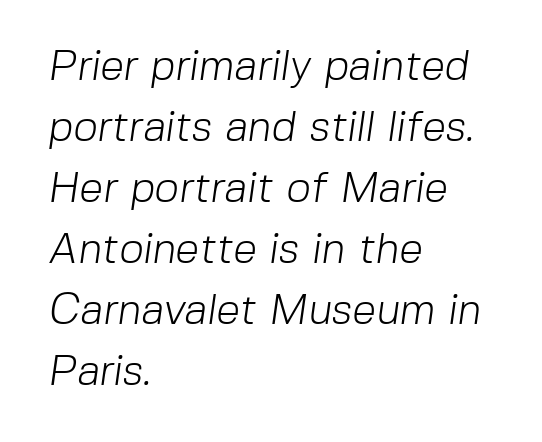
Q: Is the text bold? A: No.
Q: Is the typeface a serif or a sans-serif typeface? A: Sans-serif.
Q: Is the text underlined? A: No.
Q: How is the paragraph aligned? A: Left-aligned.
Q: Is the spacing between letters normal or unusually wide? A: Normal.
Q: Is the spacing between lines tight, normal or loose? A: Normal.
Q: Width (condensed, normal, or wide)? A: Normal.
Q: Stroke contrast? A: Low.
Q: x-height? A: Medium.
Q: Monospaced? A: No.
